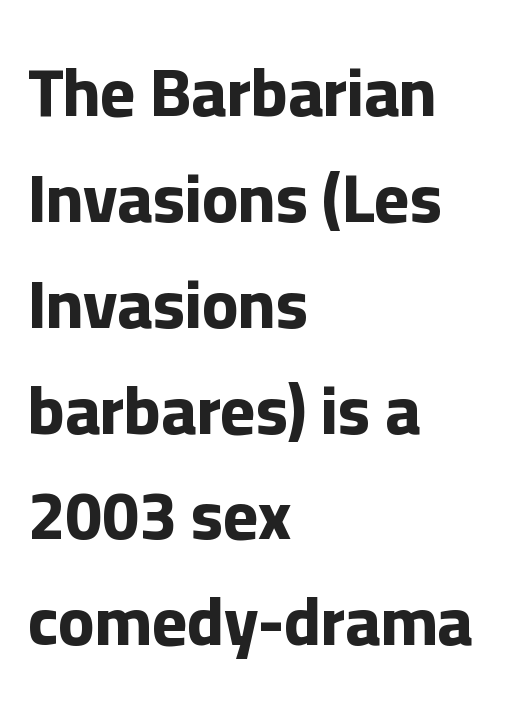
{"serif": "no", "italic": "no", "bold": "yes", "weight": "bold", "width": "normal", "stroke_contrast": "low", "x_height": "medium", "monospaced": "no", "underline": "no", "align": "left", "line_spacing": "normal", "line_spacing_ratio": 1.58, "letter_spacing": "normal", "letter_spacing_em": 0.0, "glyph_px": 67}
